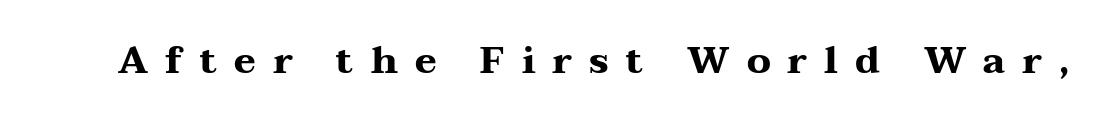
Spacing between characters has been opened up far beyond the box default. The specimen reads as upright at a glance. Descender tails drop into unmarked territory. Old-style or modern, the face here clearly has serifs.
